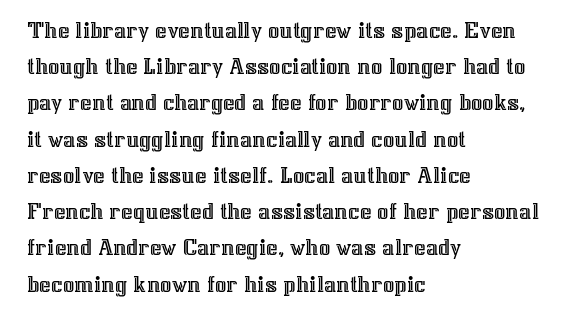
This sample keeps an unexceptional amount of space between lines. Characters follow at the spacing the type designer built in. Leftover space on each line is placed entirely after the last word. Nobody drew a line under any word here. The font's upright variant was chosen for this text.
